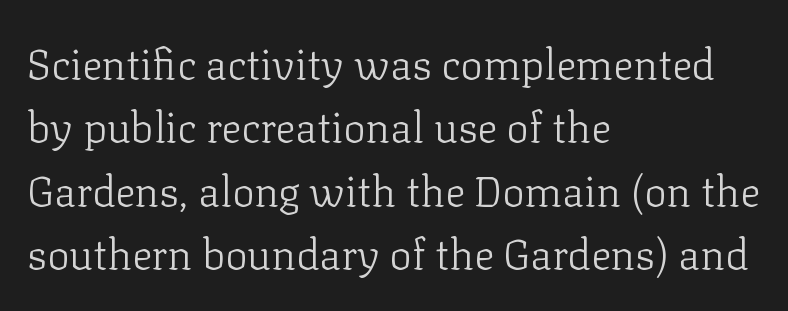
Q: Is the text bold? A: No.
Q: Is the text italic (slanted)? A: No, it is upright.
Q: Is the typeface a serif or a sans-serif typeface? A: Serif.
Q: Is the text underlined? A: No.
Q: How is the paragraph aligned? A: Left-aligned.
Q: Is the spacing between letters normal or unusually wide? A: Normal.
Q: Is the spacing between lines tight, normal or loose? A: Normal.
Q: Width (condensed, normal, or wide)? A: Normal.
Q: Stroke contrast? A: Low.
Q: x-height? A: Medium.
Q: Monospaced? A: No.
